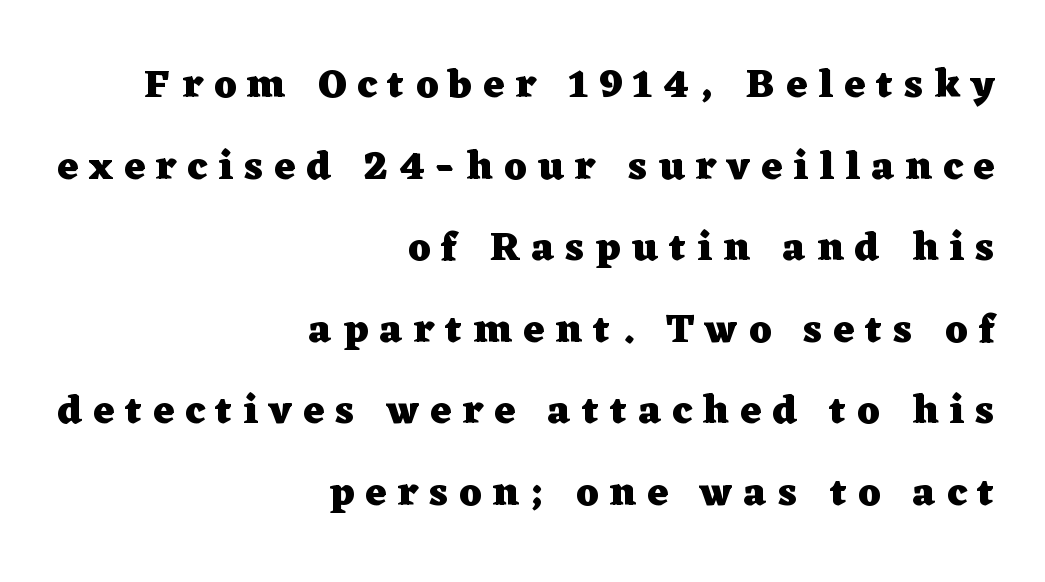
Line endings align vertically; line beginnings do not. Is the letter spacing exaggerated? Yes — the characters are pushed far apart. Each letter keeps its own natural width here, so spacing adapts to shape. The rendering uses a large line-height, opening up the rows. Old-style or modern, the face here clearly has serifs. This sample uses an upright cut, with every glyph sitting square on the baseline.
